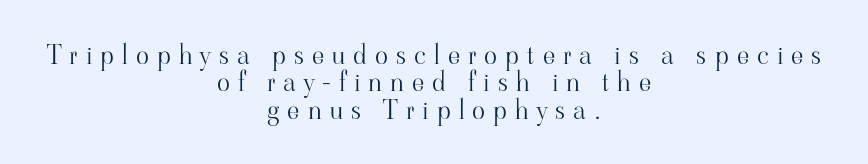
Q: Is the text bold? A: No.
Q: Is the text italic (slanted)? A: No, it is upright.
Q: Is the text underlined? A: No.
Q: How is the paragraph aligned? A: Centered.
Q: Is the spacing between letters normal or unusually wide? A: Unusually wide.
Q: Is the spacing between lines tight, normal or loose? A: Tight.
